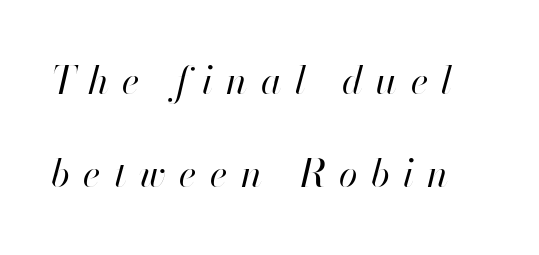
Q: Is the text bold? A: No.
Q: Is the text italic (slanted)? A: Yes, it leans right by about 13 degrees.
Q: Is the text underlined? A: No.
Q: Is the spacing between letters normal or unusually wide? A: Unusually wide.
Q: Is the spacing between lines tight, normal or loose? A: Loose.
Q: Width (condensed, normal, or wide)? A: Normal.
Q: Stroke contrast? A: High.
Q: x-height? A: Small.
Q: Monospaced? A: No.
